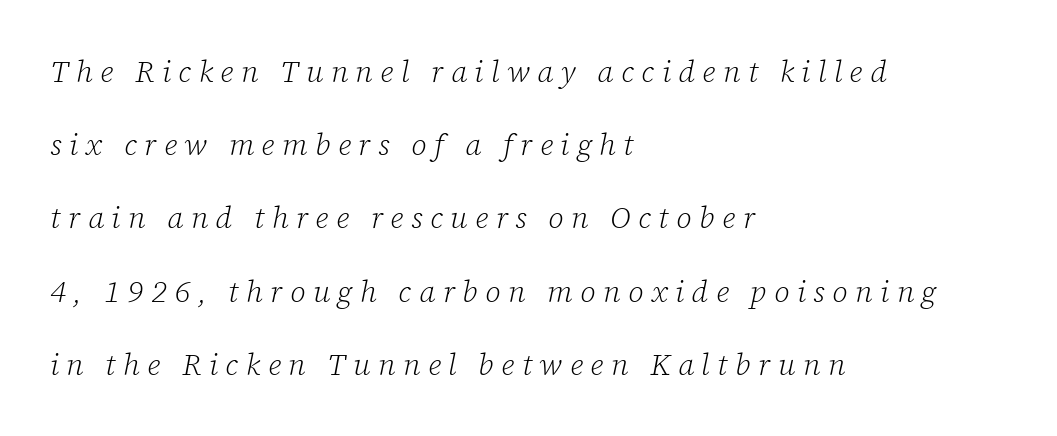
{"serif": "yes", "italic": "yes", "lean": "right", "slant_degrees": 12, "bold": "no", "weight": "light", "width": "normal", "stroke_contrast": "low", "x_height": "medium", "monospaced": "no", "underline": "no", "align": "left", "line_spacing": "loose", "line_spacing_ratio": 2.44, "letter_spacing": "wide", "letter_spacing_em": 0.25, "glyph_px": 30}
